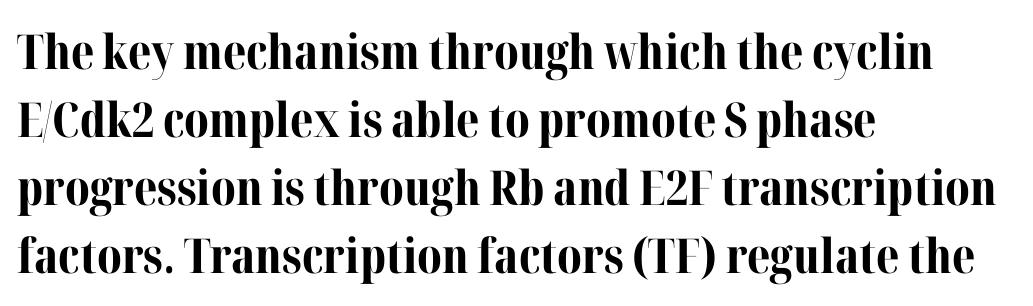
Q: Is the text bold? A: Yes.
Q: Is the text italic (slanted)? A: No, it is upright.
Q: Is the typeface a serif or a sans-serif typeface? A: Serif.
Q: Is the text underlined? A: No.
Q: How is the paragraph aligned? A: Left-aligned.
Q: Is the spacing between letters normal or unusually wide? A: Normal.
Q: Is the spacing between lines tight, normal or loose? A: Normal.
Q: Width (condensed, normal, or wide)? A: Normal.
Q: Stroke contrast? A: Medium.
Q: x-height? A: Medium.
Q: Monospaced? A: No.
